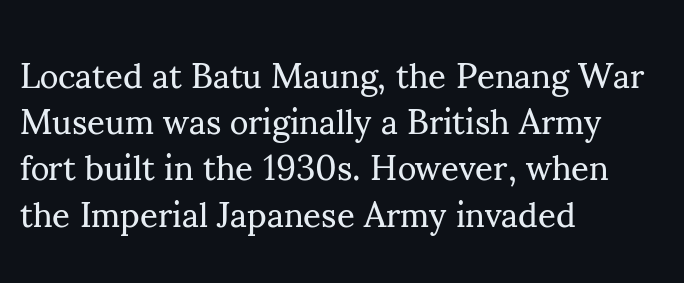
The designer went with a serif here, giving each stem small feet. No heavy texture on the line: the type isn't bold. The passage shown stacks its lines at a standard gap. Compared with typical body copy, the letter spacing here is the same. Designer's note — italics off, roman on.
